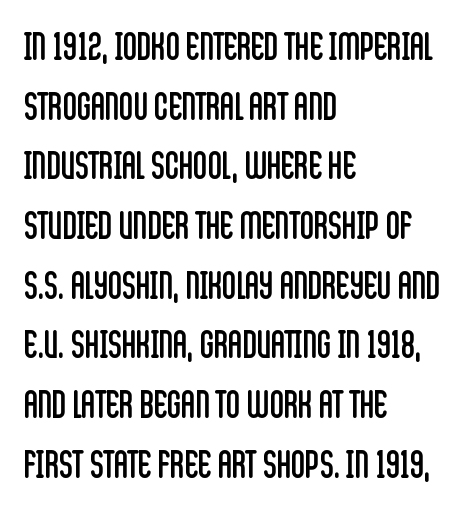
Descenders hang freely into open space. Vertically, the passage feels balanced, rows spaced as you'd expect. The typesetting does not lean heavy: it is not bold. What kind of face is this? One without serifs — a sans. Upright lettering throughout. The lines in this sample share a left origin and differ only in where they stop.
